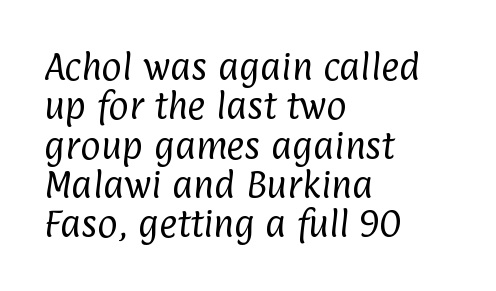
Nothing heavy about these letters — not bold at all. Does the copy run flush right? No — it runs flush left. The face used here is proportionally spaced, like ordinary book or web type. One glance says typical: line gaps are just what's usual. Beneath every word, the page is bare. No extra tracking has been applied to these lines.
